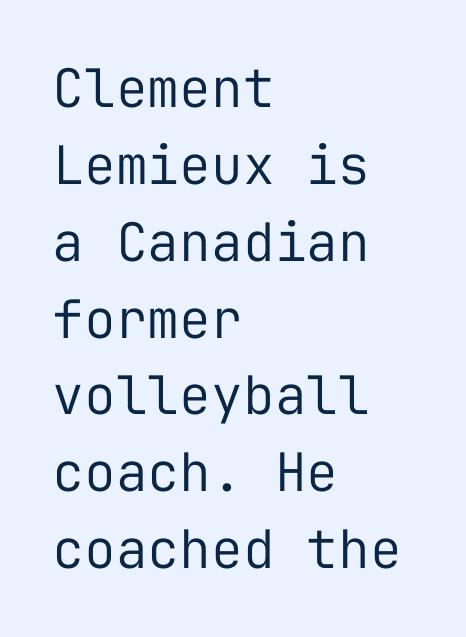
{"serif": "no", "italic": "no", "bold": "no", "weight": "regular", "width": "normal", "stroke_contrast": "low", "x_height": "medium", "monospaced": "yes", "underline": "no", "align": "left", "line_spacing": "normal", "line_spacing_ratio": 1.45, "letter_spacing": "normal", "letter_spacing_em": 0.0, "glyph_px": 53}
